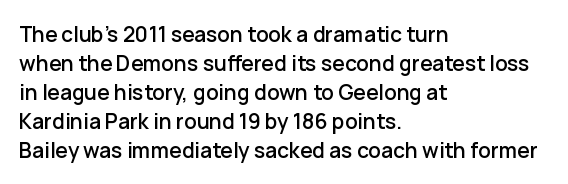
Q: Is the text italic (slanted)? A: No, it is upright.
Q: Is the text underlined? A: No.
Q: How is the paragraph aligned? A: Left-aligned.
Q: Is the spacing between letters normal or unusually wide? A: Normal.
Q: Is the spacing between lines tight, normal or loose? A: Normal.
